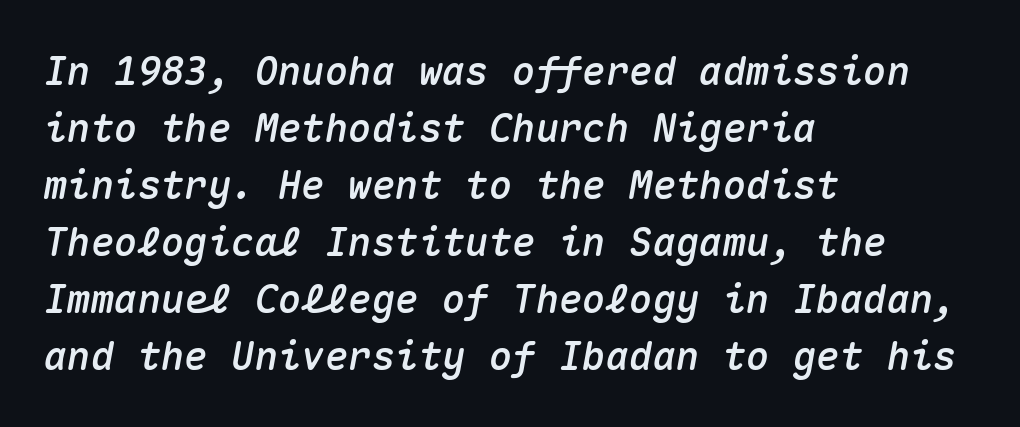
Visually the block forms a straight wall on the left and a jagged coastline on the right. Here the designer chose a console-style face with uniform glyph widths. Designer's note — italics engaged. The baseline area is clear. Whoever set this chose a conventional vertical rhythm.
